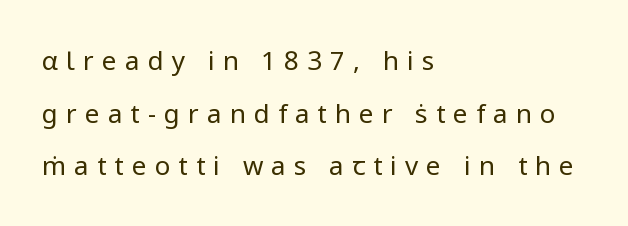
Substantial extra tracking has been applied to these lines. The strip under each line holds only bare page. Ink coverage per letter is moderate at most. Tall strokes in this sample are plumb rather than angled.
